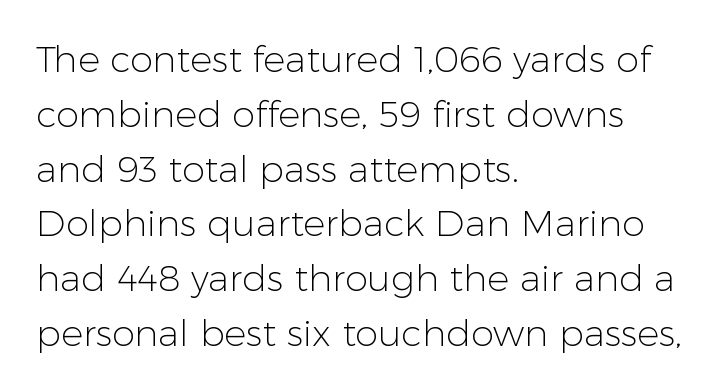
{"serif": "no", "italic": "no", "bold": "no", "weight": "light", "width": "normal", "stroke_contrast": "low", "x_height": "medium", "monospaced": "no", "underline": "no", "align": "left", "line_spacing": "normal", "line_spacing_ratio": 1.48, "letter_spacing": "normal", "letter_spacing_em": 0.0, "glyph_px": 37}
